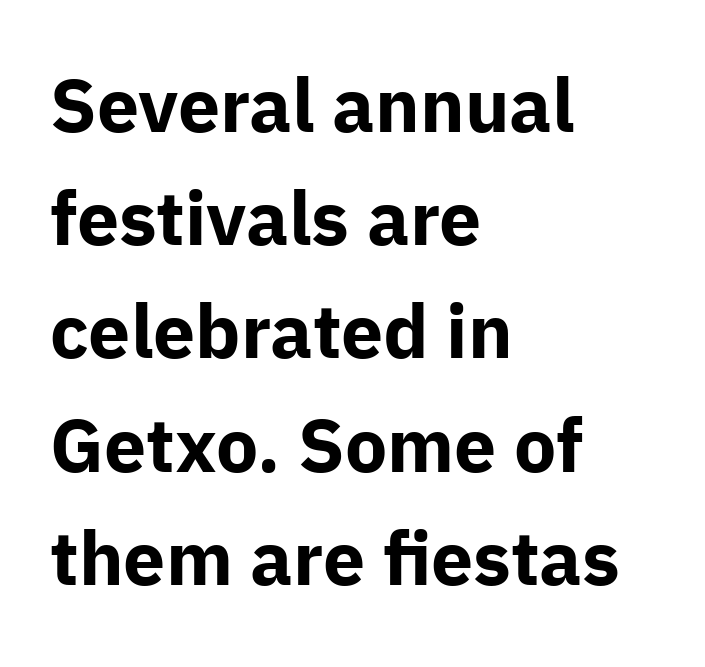
The image shows 75 px bold sans-serif type, upright; set left-aligned, normal line spacing (1.51x), normal letter spacing, not underlined; low stroke contrast and a medium x-height.
